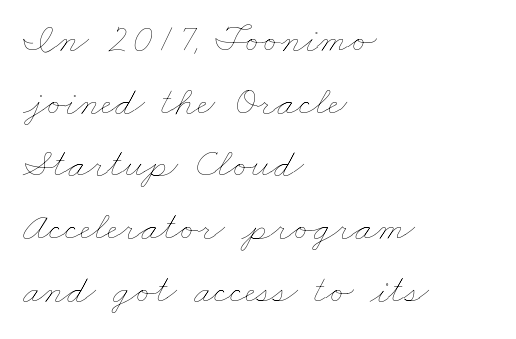
Q: Is the text bold? A: No.
Q: Is the text underlined? A: No.
Q: How is the paragraph aligned? A: Left-aligned.
Q: Is the spacing between letters normal or unusually wide? A: Normal.
Q: Is the spacing between lines tight, normal or loose? A: Normal.
Q: Width (condensed, normal, or wide)? A: Wide.
Q: Stroke contrast? A: Low.
Q: x-height? A: Small.
Q: Monospaced? A: No.
